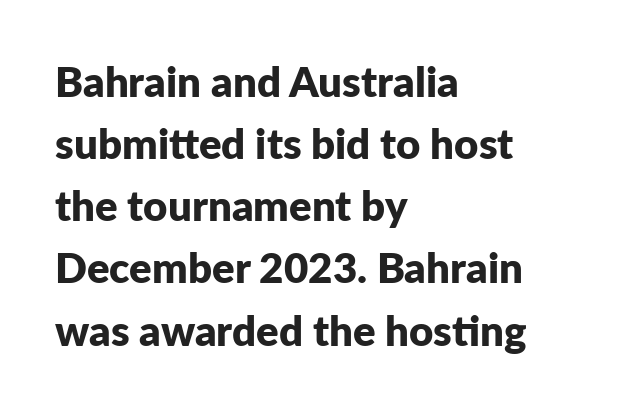
Q: Is the text bold? A: Yes.
Q: Is the text italic (slanted)? A: No, it is upright.
Q: Is the typeface a serif or a sans-serif typeface? A: Sans-serif.
Q: Is the text underlined? A: No.
Q: How is the paragraph aligned? A: Left-aligned.
Q: Is the spacing between letters normal or unusually wide? A: Normal.
Q: Is the spacing between lines tight, normal or loose? A: Normal.
Q: Width (condensed, normal, or wide)? A: Normal.
Q: Stroke contrast? A: Low.
Q: x-height? A: Medium.
Q: Monospaced? A: No.
